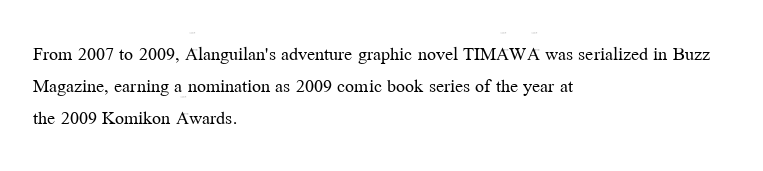
{"italic": "no", "bold": "no", "underline": "no", "align": "left", "line_spacing": "normal", "line_spacing_ratio": 1.6, "letter_spacing": "normal", "letter_spacing_em": 0.0, "glyph_px": 20}
